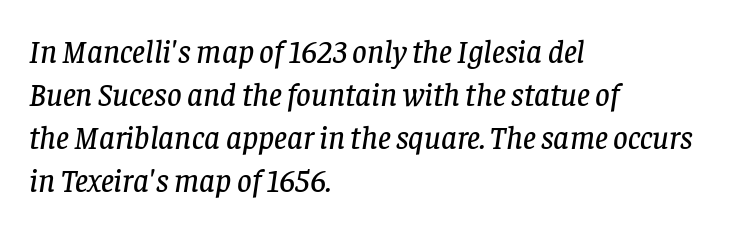
The image shows 32 px serif type, italic (leaning right); set left-aligned, normal line spacing (1.34x), normal letter spacing, not underlined; low stroke contrast and a large x-height.
